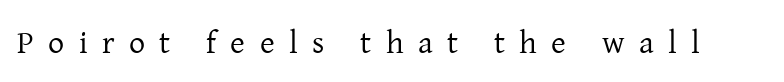
Q: Is the text bold? A: No.
Q: Is the text italic (slanted)? A: No, it is upright.
Q: Is the typeface a serif or a sans-serif typeface? A: Serif.
Q: Is the text underlined? A: No.
Q: Is the spacing between letters normal or unusually wide? A: Unusually wide.
Q: Width (condensed, normal, or wide)? A: Normal.
Q: Stroke contrast? A: Low.
Q: x-height? A: Medium.
Q: Monospaced? A: No.
